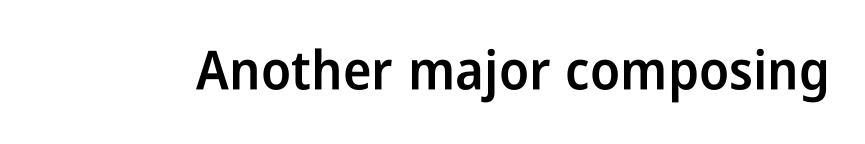
Q: Is the text bold? A: Semi-bold.
Q: Is the text italic (slanted)? A: No, it is upright.
Q: Is the typeface a serif or a sans-serif typeface? A: Sans-serif.
Q: Is the text underlined? A: No.
Q: Is the spacing between letters normal or unusually wide? A: Normal.
Q: Width (condensed, normal, or wide)? A: Condensed.
Q: Stroke contrast? A: Low.
Q: x-height? A: Medium.
Q: Monospaced? A: No.
